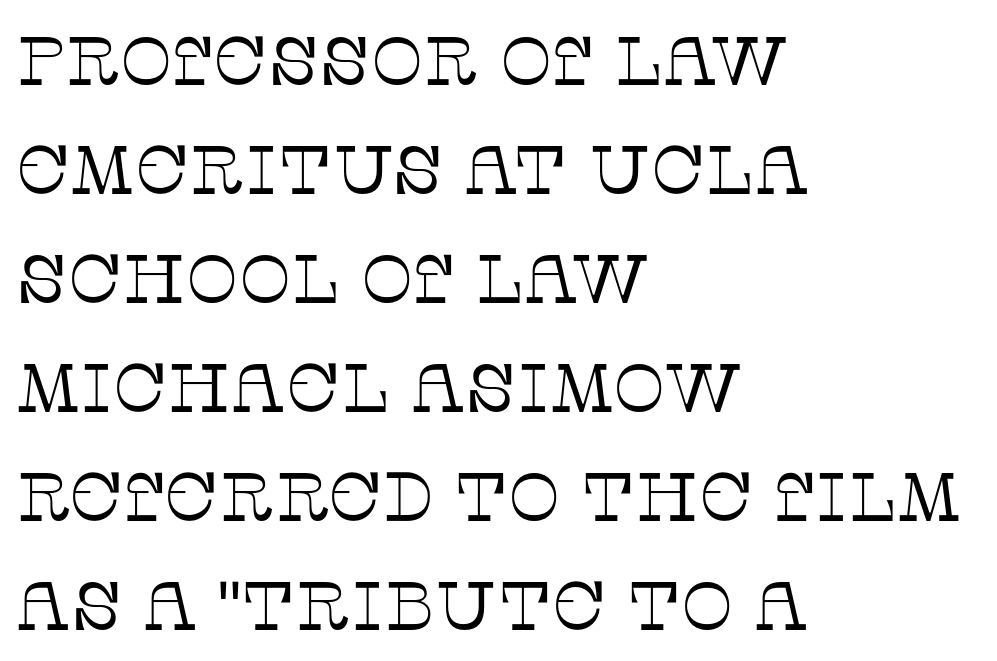
{"serif": "yes", "italic": "no", "bold": "no", "weight": "thin", "width": "normal", "stroke_contrast": "low", "x_height": "large", "monospaced": "no", "underline": "no", "align": "left", "line_spacing": "normal", "line_spacing_ratio": 1.58, "letter_spacing": "normal", "letter_spacing_em": 0.0, "glyph_px": 69}
